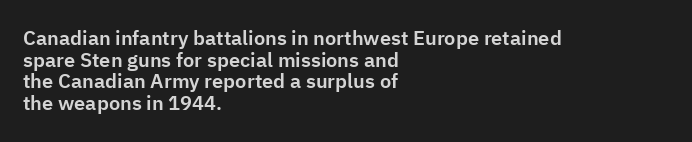
{"italic": "no", "underline": "no", "align": "left", "line_spacing": "tight", "line_spacing_ratio": 1.08, "letter_spacing": "normal", "letter_spacing_em": 0.0, "glyph_px": 20}
